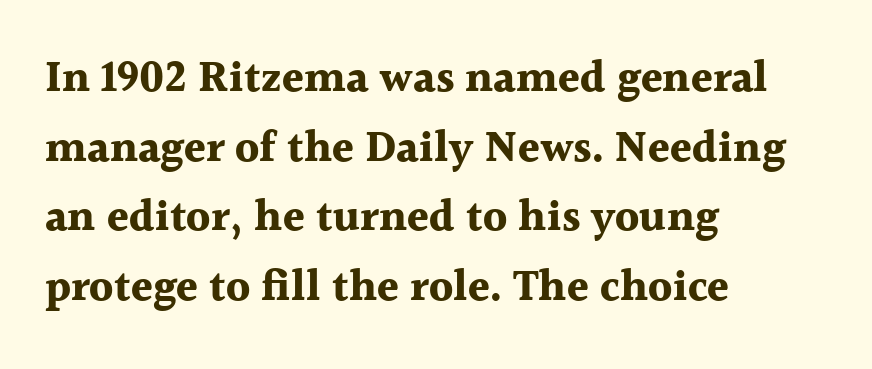
{"serif": "yes", "italic": "no", "bold": "yes", "weight": "bold", "width": "normal", "x_height": "medium", "monospaced": "no", "underline": "no", "align": "left", "line_spacing": "normal", "line_spacing_ratio": 1.58, "letter_spacing": "normal", "letter_spacing_em": 0.0, "glyph_px": 44}
